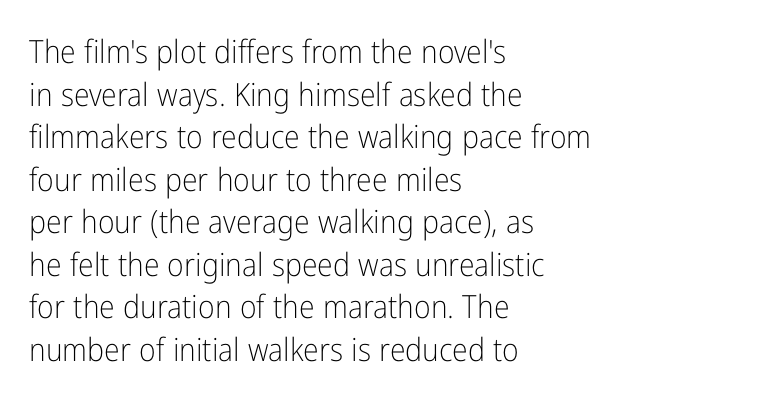
{"serif": "no", "italic": "no", "bold": "no", "weight": "light", "width": "condensed", "stroke_contrast": "low", "x_height": "medium", "monospaced": "no", "underline": "no", "align": "left", "line_spacing": "normal", "line_spacing_ratio": 1.33, "letter_spacing": "normal", "letter_spacing_em": 0.0, "glyph_px": 32}
